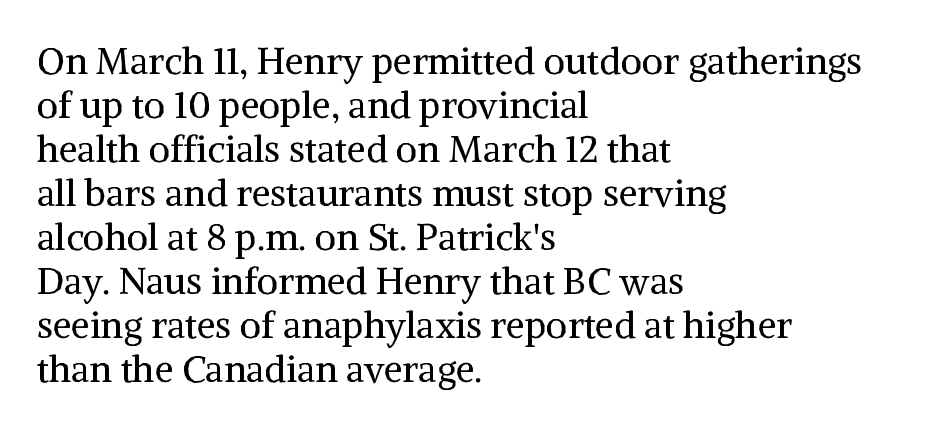
The image shows 37 px regular-weight serif type, upright; set left-aligned, line spacing 1.19x, normal letter spacing, not underlined; medium stroke contrast and a medium x-height.
